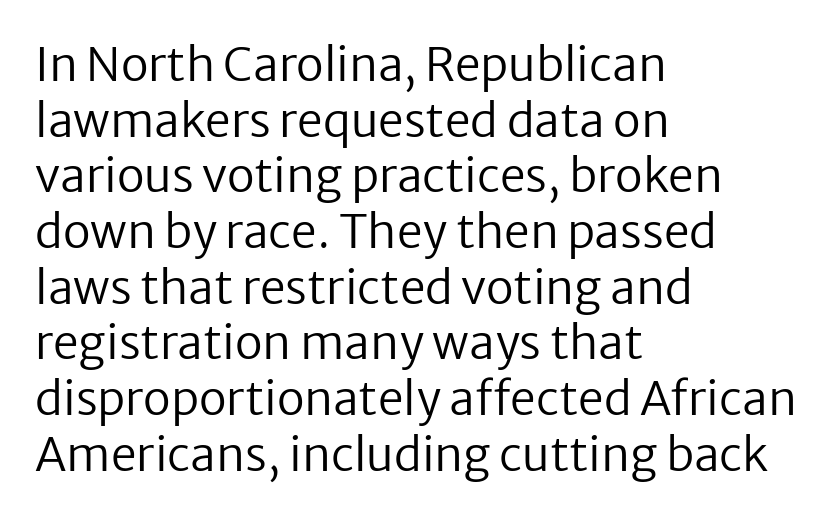
{"serif": "no", "italic": "no", "bold": "no", "weight": "regular", "width": "normal", "stroke_contrast": "low", "x_height": "medium", "monospaced": "no", "underline": "no", "align": "left", "line_spacing_ratio": 1.21, "letter_spacing": "normal", "letter_spacing_em": 0.0, "glyph_px": 46}
